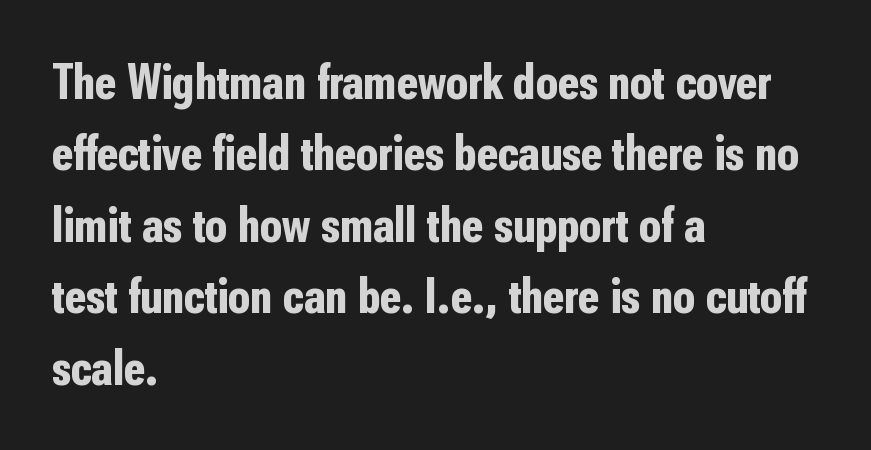
Has an underline been added? It has not. Baseline-to-baseline distance is the conventional proportion of letter height. This is roman type, the default non-slanted kind. In terms of weight, the rendering is a true, heavy bold. The passage shown is typed in a proportional face where columns would drift.
